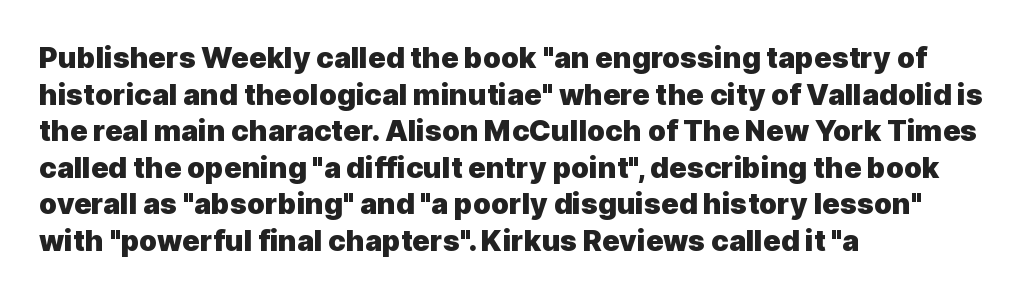
The image shows 29 px heavy sans-serif type, upright; set left-aligned, normal line spacing (1.26x), normal letter spacing, not underlined; a medium x-height.
